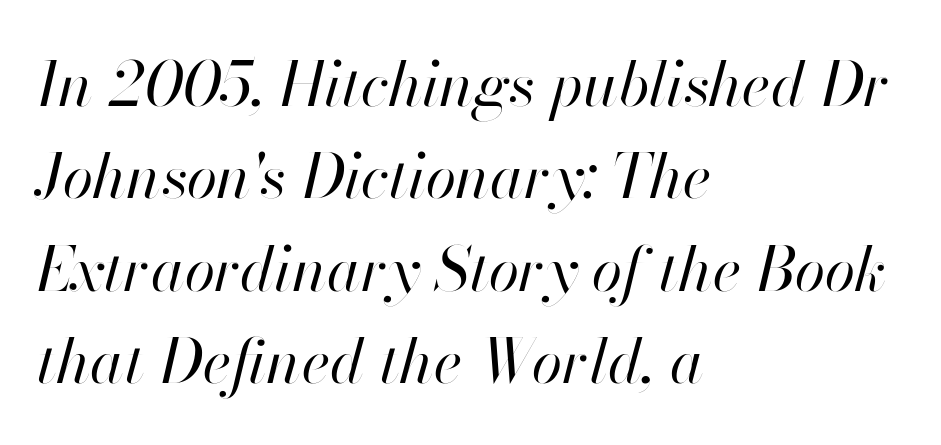
Q: Is the text bold? A: No.
Q: Is the text italic (slanted)? A: Yes, it leans right by about 13 degrees.
Q: Is the text underlined? A: No.
Q: How is the paragraph aligned? A: Left-aligned.
Q: Is the spacing between letters normal or unusually wide? A: Normal.
Q: Is the spacing between lines tight, normal or loose? A: Normal.
Q: Width (condensed, normal, or wide)? A: Normal.
Q: Stroke contrast? A: High.
Q: x-height? A: Small.
Q: Monospaced? A: No.
